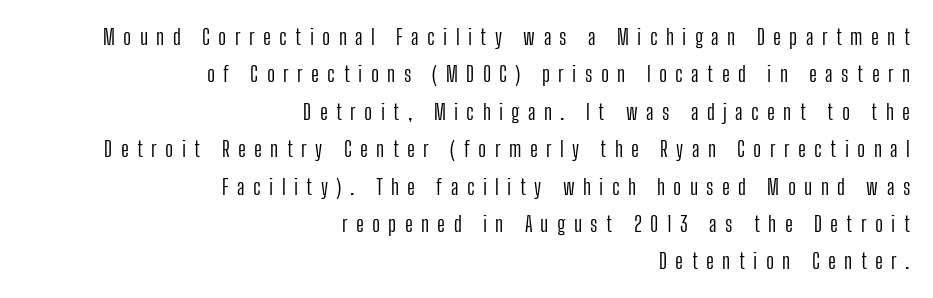
Does extra space separate the letters? Yes, quite a lot of it. These glyphs show unthickened strokes, regular width or finer. Where is the straight margin? On the right. The vertical gap from one line to the next is medium. This is the regular roman posture of the typeface. Descenders are the only things crossing below the line.
